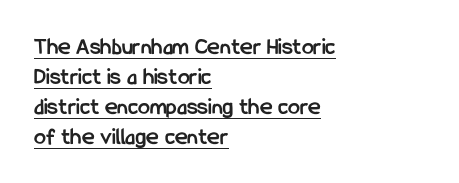
Q: Is the text bold? A: Yes.
Q: Is the text italic (slanted)? A: No, it is upright.
Q: Is the text underlined? A: Yes.
Q: How is the paragraph aligned? A: Left-aligned.
Q: Is the spacing between letters normal or unusually wide? A: Normal.
Q: Is the spacing between lines tight, normal or loose? A: Normal.
